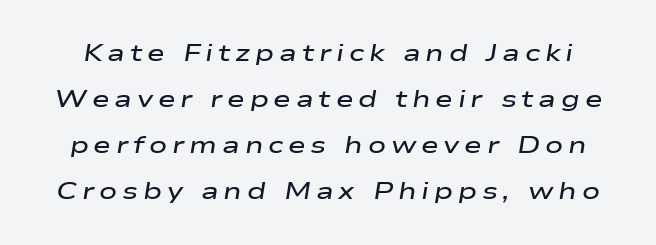
Yep, that's italic — everything's leaning. Loose tracking; the words dissolve into strings of separated letters. Airy leading. A bare baseline throughout the passage. Emphasis by weight is partial: semibold.
